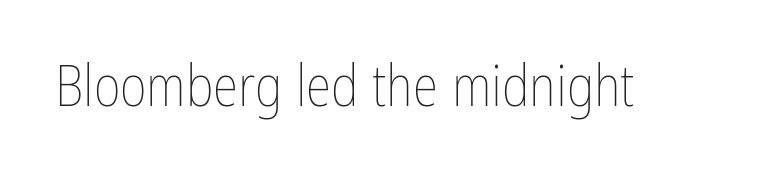
Q: Is the text bold? A: No.
Q: Is the text italic (slanted)? A: No, it is upright.
Q: Is the text underlined? A: No.
Q: Is the spacing between letters normal or unusually wide? A: Normal.
Q: Width (condensed, normal, or wide)? A: Condensed.
Q: Stroke contrast? A: Low.
Q: x-height? A: Medium.
Q: Monospaced? A: No.
